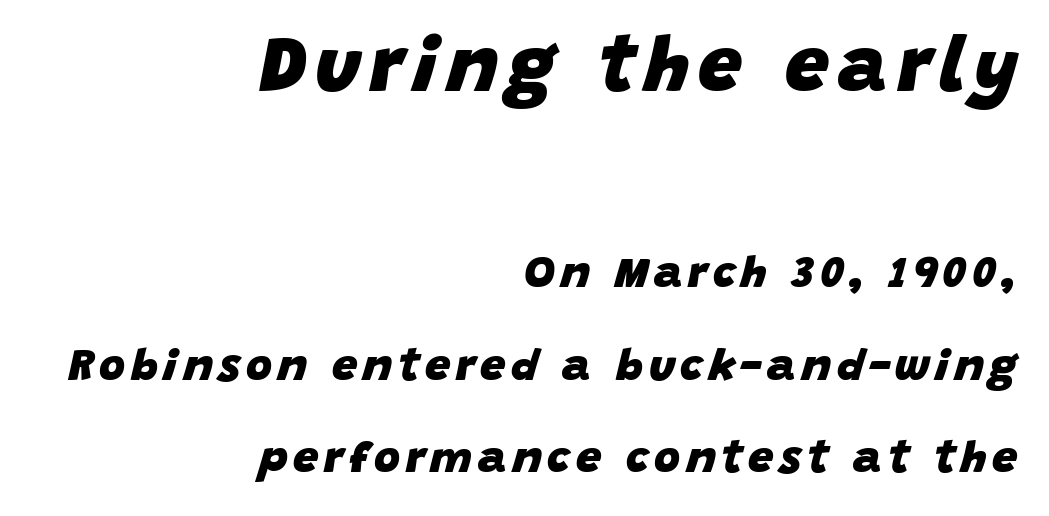
Q: Is the text bold? A: Yes.
Q: Is the text italic (slanted)? A: Yes, it leans right by about 15 degrees.
Q: Is the text underlined? A: No.
Q: How is the paragraph aligned? A: Right-aligned.
Q: Is the spacing between lines tight, normal or loose? A: Loose.
Q: Which block of text is set in a larger size, the first (top) or the second (bottom)? A: The first (top) one.
Q: Width (condensed, normal, or wide)? A: Normal.
Q: Stroke contrast? A: Low.
Q: x-height? A: Large.
Q: Monospaced? A: No.
